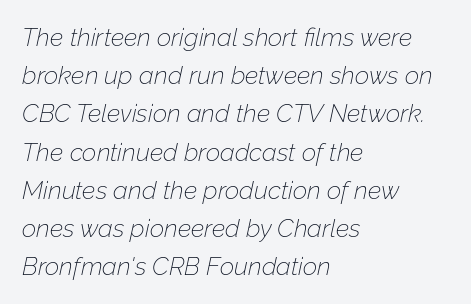
The baseline area is clear. Observe the lean: these are italic letterforms. Standard letterfit; no display-style spreading of the glyphs. Reading down the column, the eye jumps a familiar distance to each next line.
